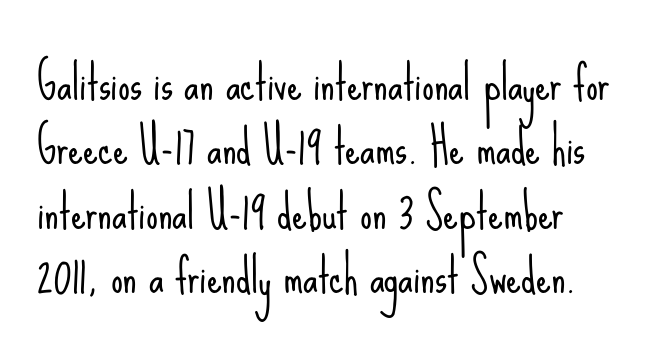
Q: Is the text bold? A: No.
Q: Is the text italic (slanted)? A: No, it is upright.
Q: Is the typeface a serif or a sans-serif typeface? A: Sans-serif.
Q: Is the text underlined? A: No.
Q: How is the paragraph aligned? A: Left-aligned.
Q: Is the spacing between letters normal or unusually wide? A: Normal.
Q: Is the spacing between lines tight, normal or loose? A: Normal.
Q: Width (condensed, normal, or wide)? A: Condensed.
Q: Stroke contrast? A: Low.
Q: x-height? A: Small.
Q: Monospaced? A: No.
